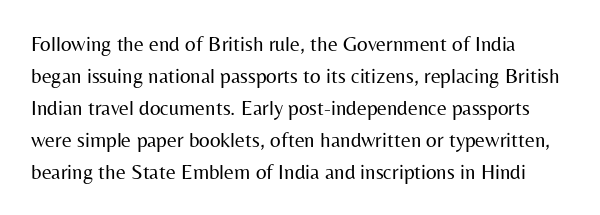
This is the regular roman posture of the typeface. Quick note: interline space is typical. Rule under the text: the space is simply empty. Tracking here is standard; glyphs follow each other at the usual distance. The strokes are not fattened; the text isn't bold.
